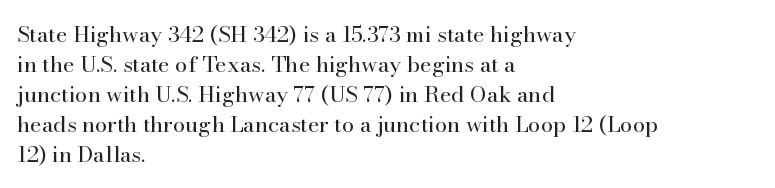
The image shows 22 px text type, upright; set left-aligned, normal line spacing (1.36x), normal letter spacing, not underlined.
